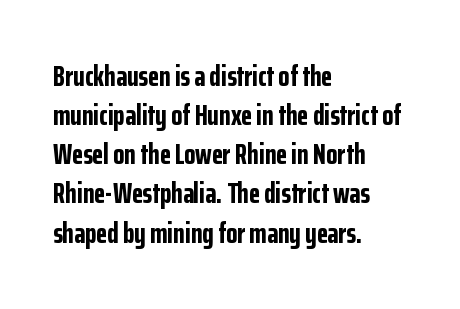
The image shows 29 px bold, condensed sans-serif type, upright; set left-aligned, normal line spacing (1.35x), normal letter spacing, not underlined; low stroke contrast and a medium x-height.
